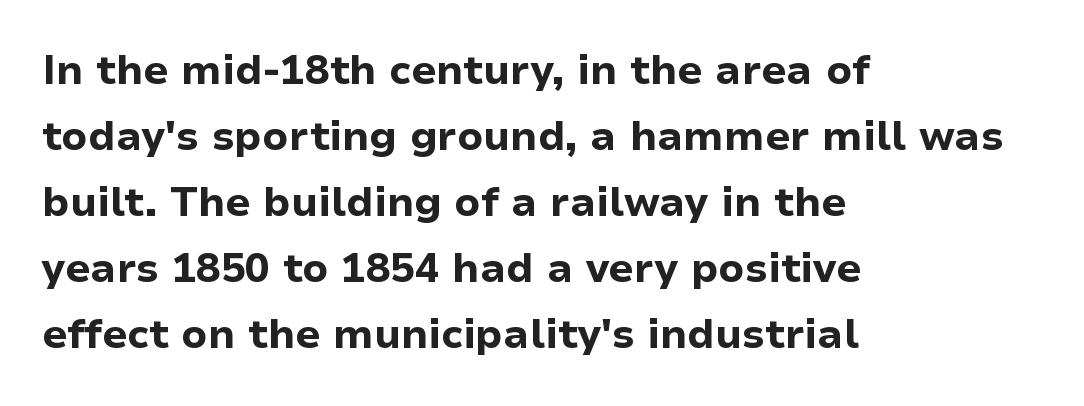
Q: Is the text bold? A: Yes.
Q: Is the text italic (slanted)? A: No, it is upright.
Q: Is the typeface a serif or a sans-serif typeface? A: Sans-serif.
Q: Is the text underlined? A: No.
Q: How is the paragraph aligned? A: Left-aligned.
Q: Is the spacing between letters normal or unusually wide? A: Normal.
Q: Is the spacing between lines tight, normal or loose? A: Normal.
Q: Width (condensed, normal, or wide)? A: Normal.
Q: Stroke contrast? A: Low.
Q: x-height? A: Medium.
Q: Monospaced? A: No.
